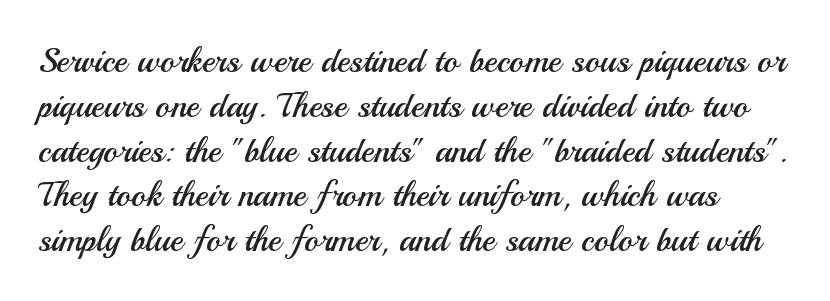
Q: Is the text bold? A: No.
Q: Is the text italic (slanted)? A: Yes.
Q: Is the typeface a serif or a sans-serif typeface? A: Sans-serif.
Q: Is the text underlined? A: No.
Q: Is the spacing between letters normal or unusually wide? A: Normal.
Q: Is the spacing between lines tight, normal or loose? A: Normal.
Q: Width (condensed, normal, or wide)? A: Normal.
Q: Stroke contrast? A: Medium.
Q: x-height? A: Small.
Q: Monospaced? A: No.
